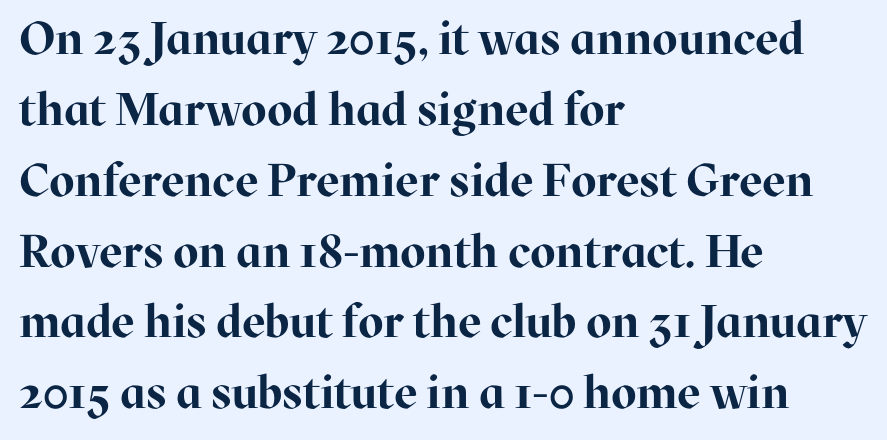
Summary of vertical rhythm: regular, with standard interline spacing. Thick stems and heavy bowls — unmistakably bold. These lines are rendered in a variable-pitch font. Designer's note — italics off, roman on.
